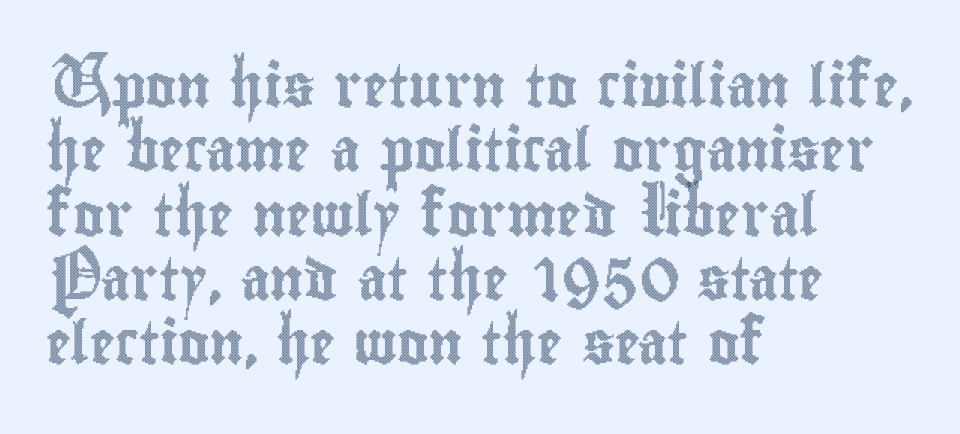
{"italic": "no", "width": "condensed", "x_height": "small", "monospaced": "no", "underline": "no", "align": "left", "line_spacing": "normal", "line_spacing_ratio": 1.53, "letter_spacing": "normal", "letter_spacing_em": 0.0, "glyph_px": 42}
